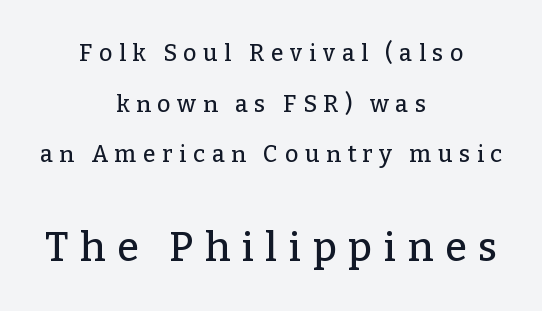
The image shows 40 px serif type, upright; set centered, loose line spacing (2.2x), unusually wide letter spacing (+0.29 em), not underlined; the second (bottom) block is 1.74x larger; low stroke contrast and a medium x-height.
